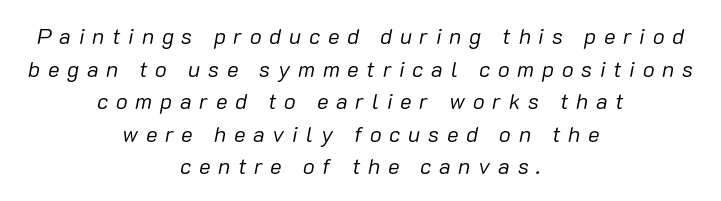
Normally led — the rows are evenly, conventionally spaced. Is the type heavy? It reads as light-to-regular instead. Spacing between characters has been opened up far beyond the box default. These lines are centered, leaving both edges ragged. The space directly below the letters is spotless. Italic? Definitely — the glyphs are oblique.
